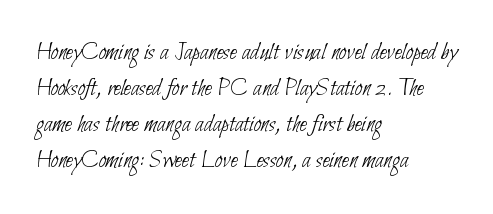
The image shows 26 px text type; set left-aligned, normal line spacing (1.38x), normal letter spacing, not underlined.
